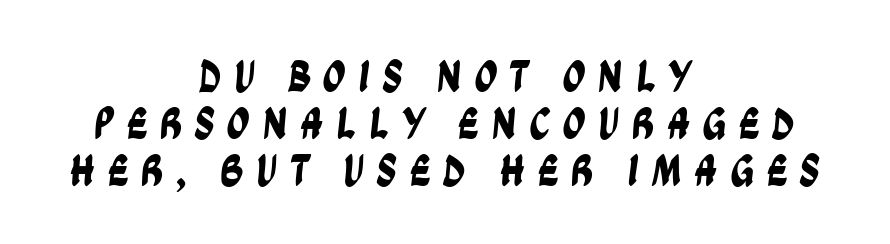
The image shows 46 px condensed sans-serif type; set centered, tight line spacing (1.02x), unusually wide letter spacing (+0.26 em), not underlined; low stroke contrast and a large x-height.
